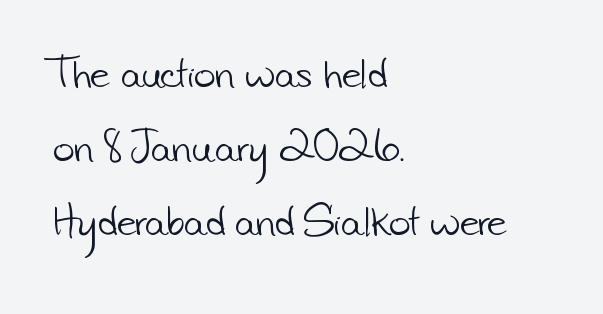
{"serif": "no", "bold": "no", "weight": "light", "width": "normal", "stroke_contrast": "low", "x_height": "small", "monospaced": "no", "underline": "no", "align": "left", "line_spacing": "loose", "line_spacing_ratio": 2.0, "letter_spacing": "normal", "letter_spacing_em": 0.0, "glyph_px": 37}
